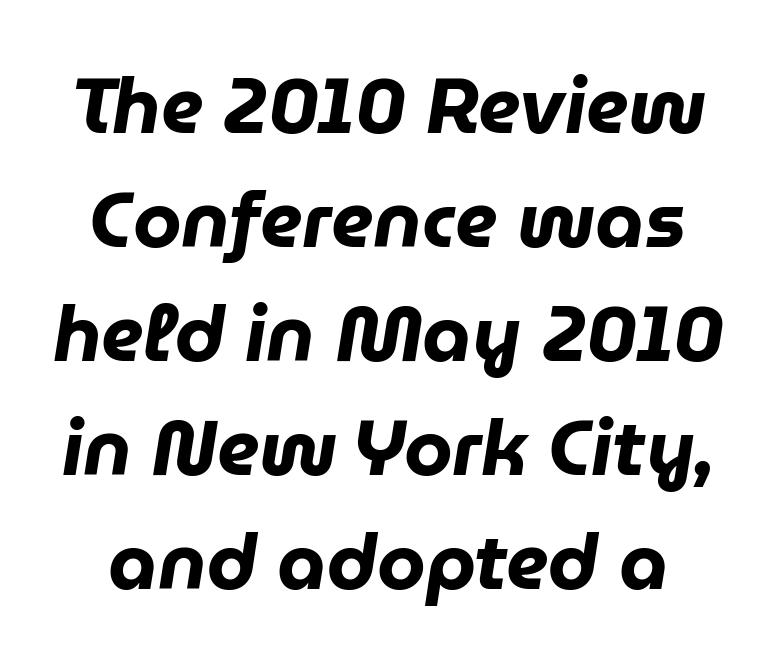
Q: Is the text bold? A: Yes.
Q: Is the text italic (slanted)? A: Yes, it leans right by about 9 degrees.
Q: Is the text underlined? A: No.
Q: Is the spacing between letters normal or unusually wide? A: Normal.
Q: Is the spacing between lines tight, normal or loose? A: Normal.
Q: Width (condensed, normal, or wide)? A: Normal.
Q: Stroke contrast? A: Low.
Q: x-height? A: Medium.
Q: Monospaced? A: No.
